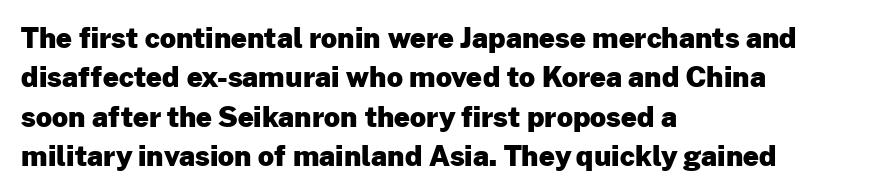
{"serif": "no", "italic": "no", "bold": "yes", "weight": "heavy", "width": "normal", "stroke_contrast": "low", "x_height": "medium", "monospaced": "no", "underline": "no", "align": "left", "line_spacing": "normal", "line_spacing_ratio": 1.41, "letter_spacing": "normal", "letter_spacing_em": 0.0, "glyph_px": 28}
